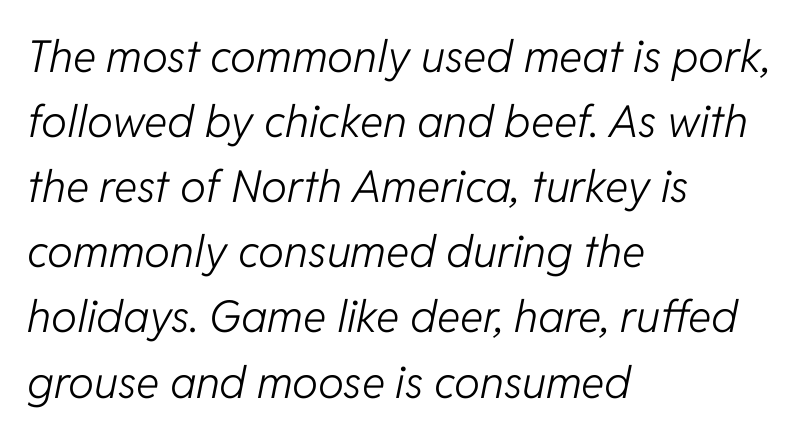
{"italic": "yes", "lean": "right", "slant_degrees": 11, "bold": "no", "weight": "light", "width": "normal", "stroke_contrast": "low", "x_height": "medium", "monospaced": "no", "underline": "no", "align": "left", "line_spacing": "normal", "line_spacing_ratio": 1.48, "letter_spacing": "normal", "letter_spacing_em": 0.0, "glyph_px": 44}
